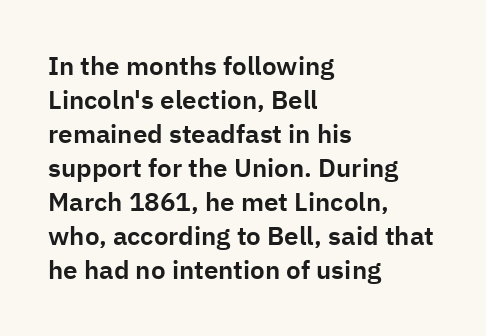
The image shows 26 px text type, upright; set left-aligned, normal line spacing (1.31x), normal letter spacing, not underlined.
